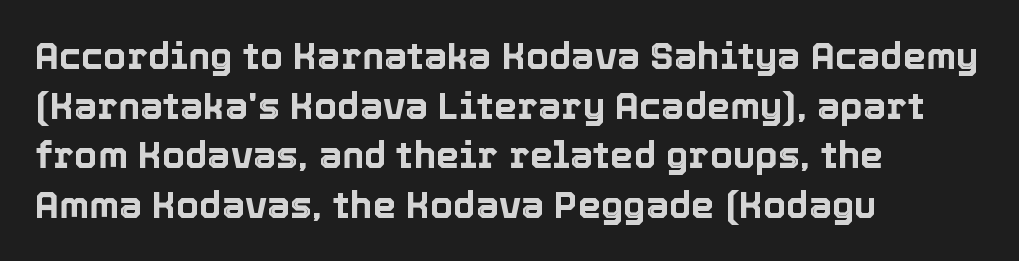
Ascenders rise straight up at ninety degrees. Teacher's note: observe the even left margin — that is flush-left alignment. Beneath every word, the page is bare. Horizontal bands of white between lines are of average thickness. You could not count columns in this text — the font is proportionally spaced. The gaps between neighbouring characters are ordinary and unremarkable.
